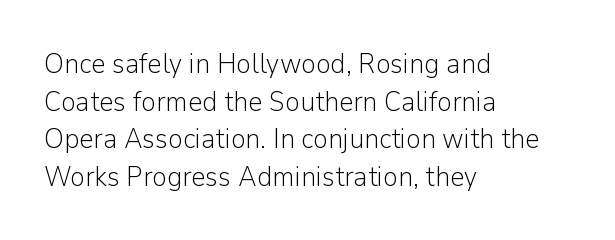
The image shows 28 px light sans-serif type, upright; set left-aligned, normal line spacing (1.34x), normal letter spacing, not underlined; low stroke contrast and a medium x-height.
